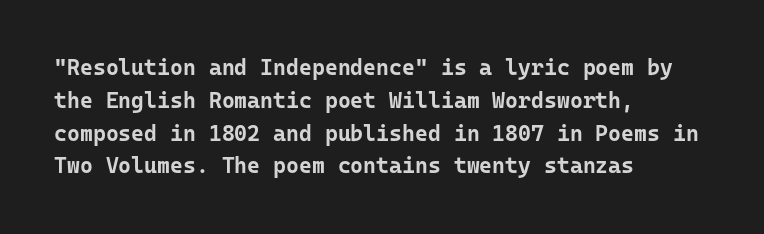
{"italic": "no", "bold": "yes", "underline": "no", "align": "left", "line_spacing": "normal", "line_spacing_ratio": 1.49, "letter_spacing": "normal", "letter_spacing_em": 0.0, "glyph_px": 22}
